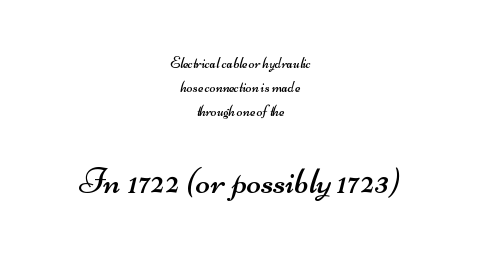
Summary of weight: not heavy and not bold. Letter spacing: default. Decoration check: the copy has no underline. Look at the bottom of the vertical strokes: they stop flat, with no serifs. The letters advance in unequal steps, a hallmark of proportional type. Does the leading feel generous? No, just average.
